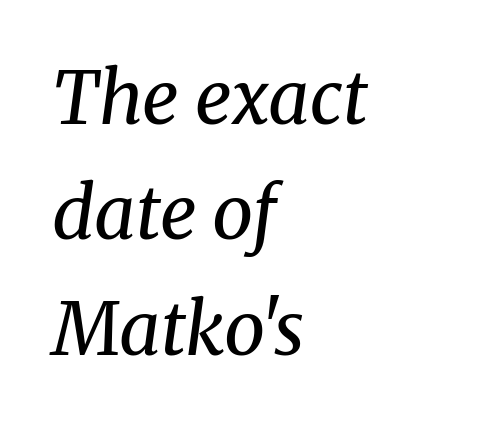
The image shows 73 px regular-weight serif type, italic (leaning right); set left-aligned, normal line spacing (1.58x), normal letter spacing, not underlined; medium stroke contrast and a medium x-height.
